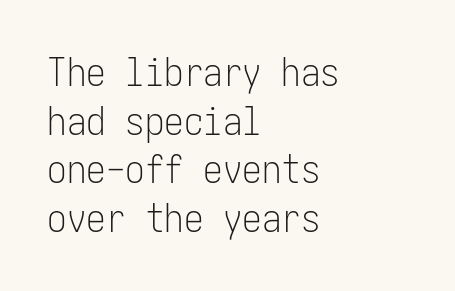
The image shows 39 px light, condensed sans-serif type, upright; set left-aligned, normal line spacing (1.25x), normal letter spacing, not underlined; low stroke contrast and a medium x-height.
